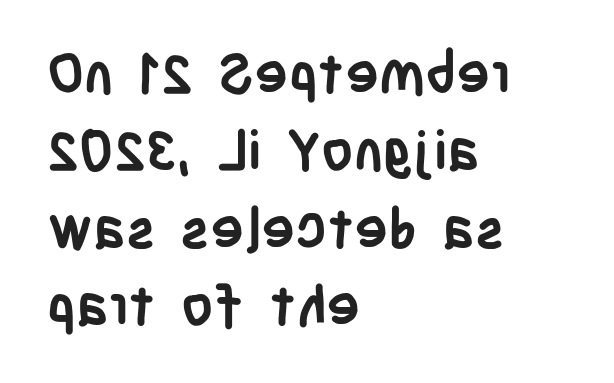
Q: Is the text bold? A: Yes.
Q: Is the text italic (slanted)? A: No, it is upright.
Q: Is the typeface a serif or a sans-serif typeface? A: Sans-serif.
Q: Is the text underlined? A: No.
Q: How is the paragraph aligned? A: Left-aligned.
Q: Is the spacing between letters normal or unusually wide? A: Normal.
Q: Is the spacing between lines tight, normal or loose? A: Normal.
Q: Width (condensed, normal, or wide)? A: Condensed.
Q: Stroke contrast? A: Low.
Q: x-height? A: Large.
Q: Monospaced? A: No.
